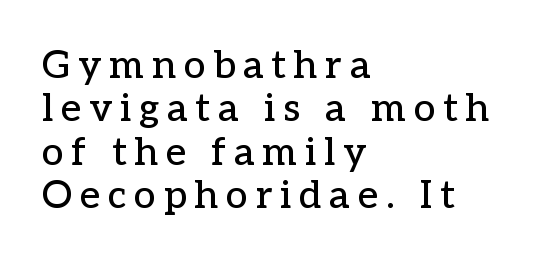
{"serif": "yes", "italic": "no", "width": "normal", "stroke_contrast": "low", "x_height": "medium", "monospaced": "no", "underline": "no", "align": "left", "line_spacing": "tight", "line_spacing_ratio": 1.11, "letter_spacing": "wide", "letter_spacing_em": 0.2, "glyph_px": 39}
